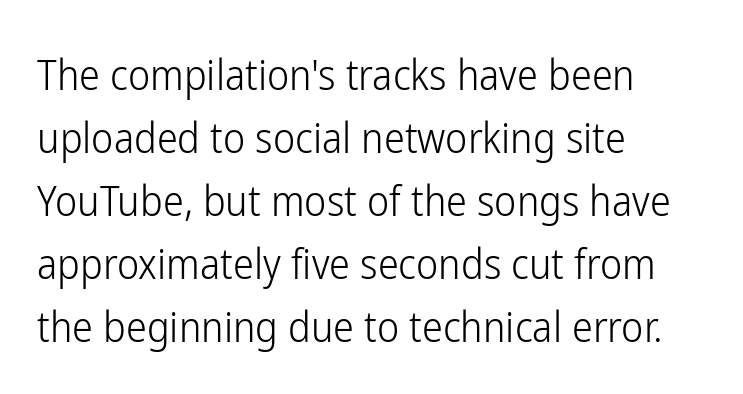
The image shows 42 px light, condensed sans-serif type, upright; set left-aligned, normal line spacing (1.5x), normal letter spacing, not underlined; low stroke contrast and a medium x-height.
